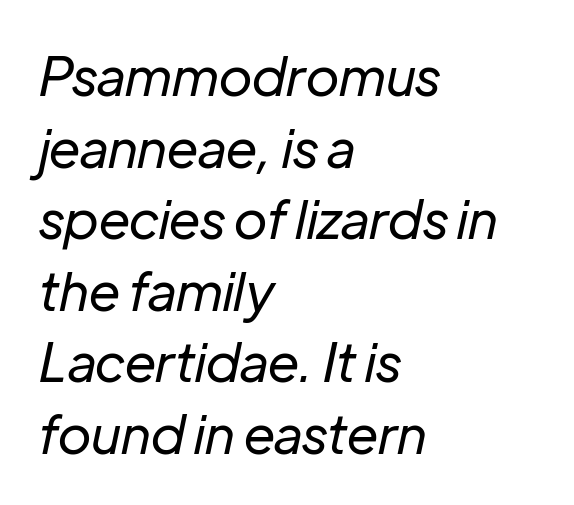
{"italic": "yes", "lean": "right", "slant_degrees": 12, "bold": "no", "weight": "regular", "width": "normal", "stroke_contrast": "low", "x_height": "medium", "monospaced": "no", "underline": "no", "align": "left", "line_spacing": "normal", "line_spacing_ratio": 1.35, "letter_spacing": "normal", "letter_spacing_em": 0.0, "glyph_px": 53}
